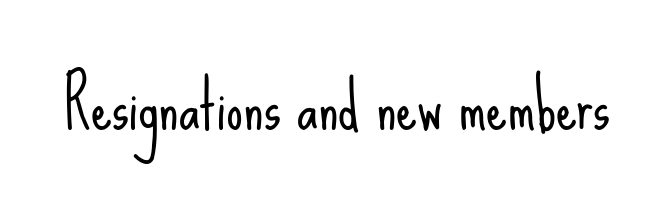
The image shows 66 px light, condensed sans-serif type, upright; set normal letter spacing, not underlined; low stroke contrast and a small x-height.
